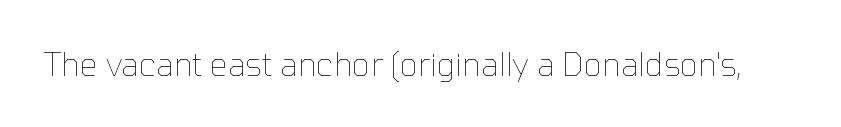
Q: Is the text bold? A: No.
Q: Is the text italic (slanted)? A: No, it is upright.
Q: Is the text underlined? A: No.
Q: Is the spacing between letters normal or unusually wide? A: Normal.
Q: Width (condensed, normal, or wide)? A: Normal.
Q: Stroke contrast? A: Low.
Q: x-height? A: Medium.
Q: Monospaced? A: No.
